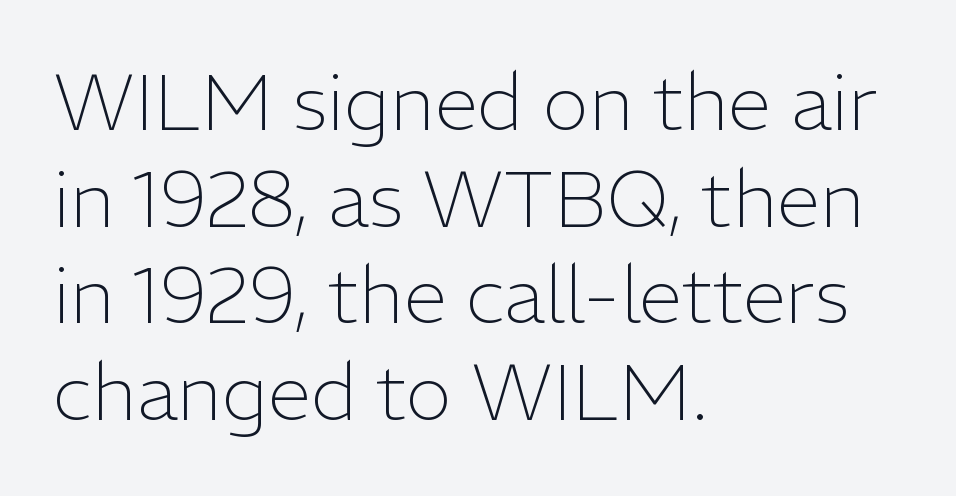
Q: Is the text bold? A: No.
Q: Is the text italic (slanted)? A: No, it is upright.
Q: Is the typeface a serif or a sans-serif typeface? A: Sans-serif.
Q: Is the text underlined? A: No.
Q: How is the paragraph aligned? A: Left-aligned.
Q: Is the spacing between letters normal or unusually wide? A: Normal.
Q: Width (condensed, normal, or wide)? A: Normal.
Q: Stroke contrast? A: Low.
Q: x-height? A: Medium.
Q: Monospaced? A: No.
